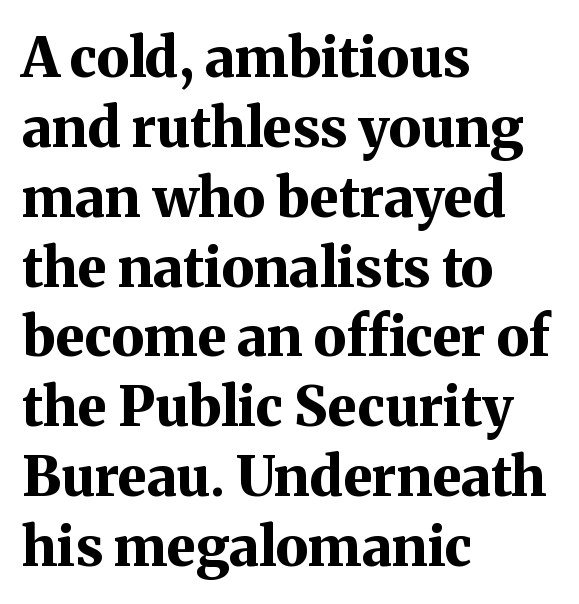
{"serif": "yes", "italic": "no", "bold": "yes", "weight": "bold", "width": "normal", "stroke_contrast": "medium", "x_height": "medium", "monospaced": "no", "underline": "no", "align": "left", "line_spacing": "normal", "line_spacing_ratio": 1.27, "letter_spacing": "normal", "letter_spacing_em": 0.0, "glyph_px": 55}
